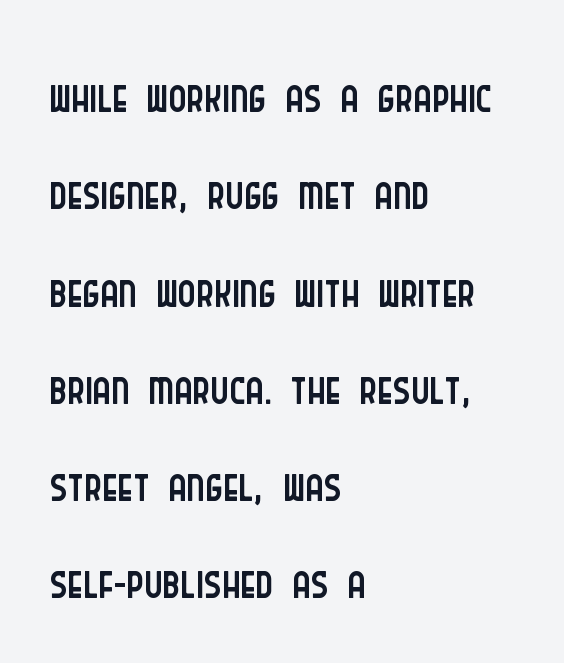
Bare-footed words on every line. Posture: upright roman. No heavy texture on the line: the type isn't bold. Leftover space on each line is placed entirely after the last word.
